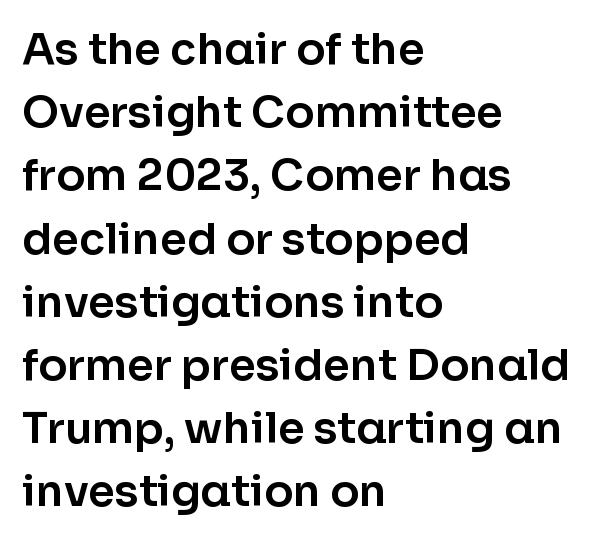
Character widths vary here, with narrow letters taking less room than wide ones. Just letters on the line, the space beneath them empty. Teacher's note: observe the even left margin — that is flush-left alignment. Type style note: lacks serifs. How would I describe the line gaps? Plain and ordinary.
